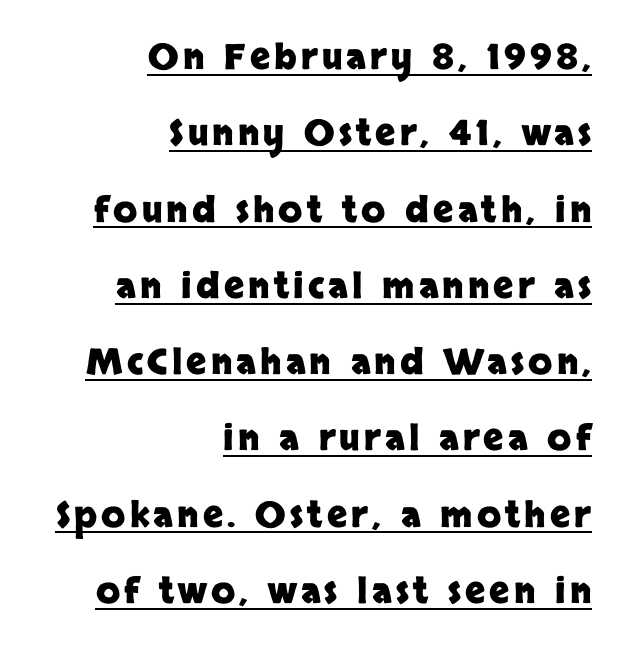
The image shows 35 px heavy sans-serif type, upright; set right-aligned, loose line spacing (2.18x), underlined; low stroke contrast and a large x-height.
